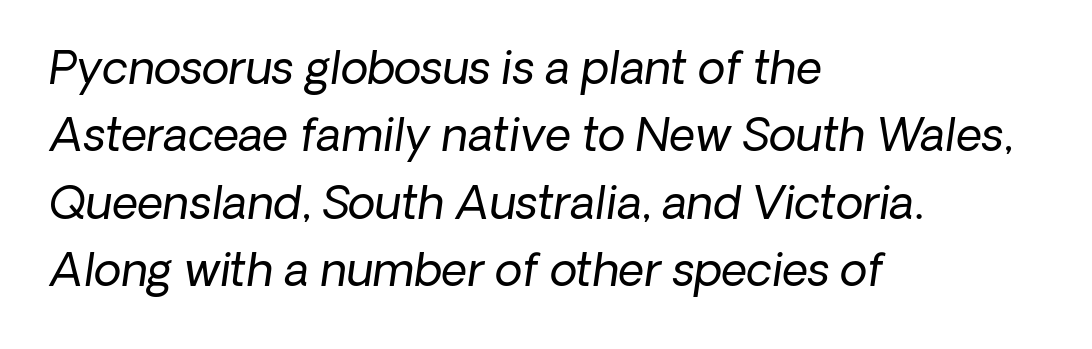
Q: Is the text bold? A: No.
Q: Is the text italic (slanted)? A: Yes, it leans right by about 8 degrees.
Q: Is the text underlined? A: No.
Q: How is the paragraph aligned? A: Left-aligned.
Q: Is the spacing between letters normal or unusually wide? A: Normal.
Q: Is the spacing between lines tight, normal or loose? A: Normal.
Q: Width (condensed, normal, or wide)? A: Normal.
Q: Stroke contrast? A: Low.
Q: x-height? A: Medium.
Q: Monospaced? A: No.
